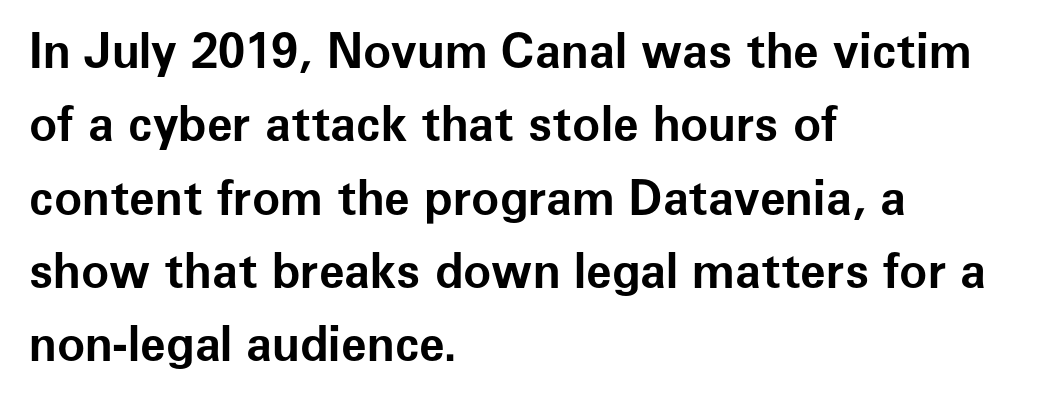
Are there feet on the stems? There aren't — it's a sans. The string is rendered with underlining switched off. Designer's note — italics off, roman on. Line spacing here is normal. Honestly, the letter spacing is just normal — you wouldn't notice it. Is the block centered? No — it sits flush against the left margin.
